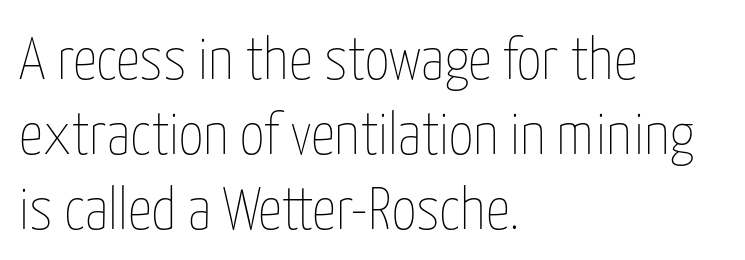
The image shows 60 px thin, condensed type, upright; set left-aligned, normal line spacing (1.25x), normal letter spacing, not underlined; low stroke contrast and a medium x-height.
